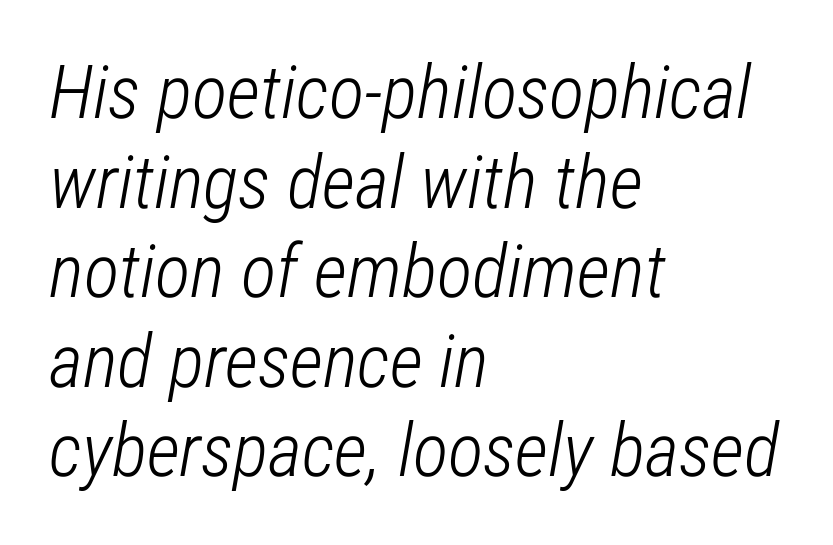
The image shows 74 px light, condensed type, italic (leaning right); set left-aligned, line spacing 1.21x, normal letter spacing, not underlined; low stroke contrast and a medium x-height.
